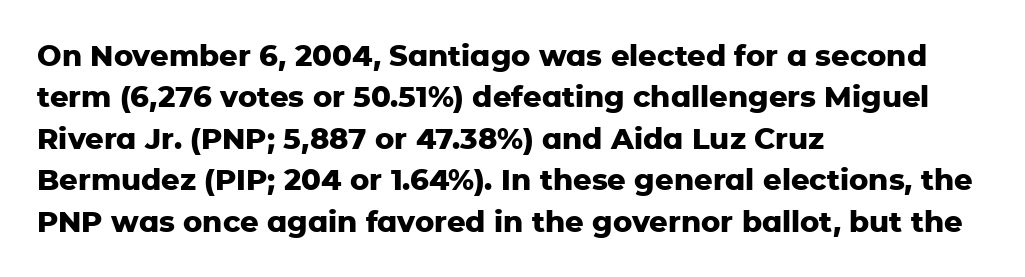
Q: Is the text bold? A: Yes.
Q: Is the text italic (slanted)? A: No, it is upright.
Q: Is the typeface a serif or a sans-serif typeface? A: Sans-serif.
Q: Is the text underlined? A: No.
Q: How is the paragraph aligned? A: Left-aligned.
Q: Is the spacing between letters normal or unusually wide? A: Normal.
Q: Is the spacing between lines tight, normal or loose? A: Normal.
Q: Width (condensed, normal, or wide)? A: Normal.
Q: Stroke contrast? A: Low.
Q: x-height? A: Medium.
Q: Monospaced? A: No.
